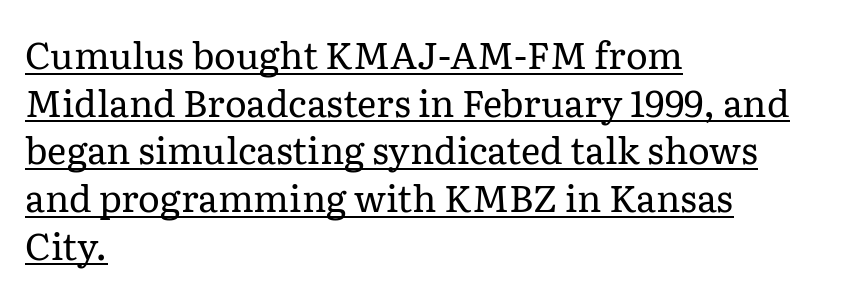
{"serif": "yes", "italic": "no", "bold": "no", "weight": "regular", "width": "normal", "stroke_contrast": "low", "x_height": "medium", "monospaced": "no", "underline": "yes", "align": "left", "line_spacing": "normal", "line_spacing_ratio": 1.29, "letter_spacing": "normal", "letter_spacing_em": 0.0, "glyph_px": 37}
